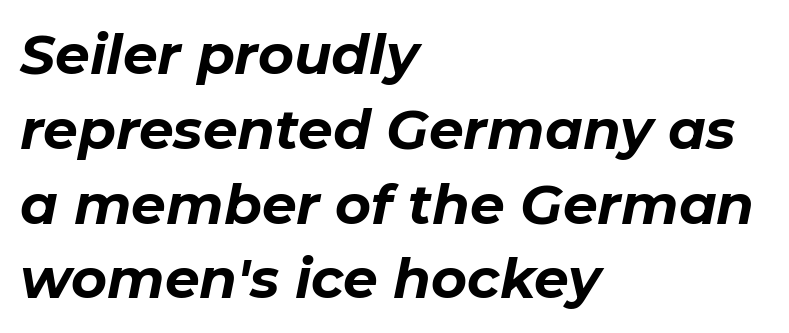
The face used here is proportionally spaced, like ordinary book or web type. Vertical spacing — default. An italicized treatment has been applied to the whole sample. What weight is shown? A full bold with thick strokes. Glance below the letters and you will spot only blank space.
